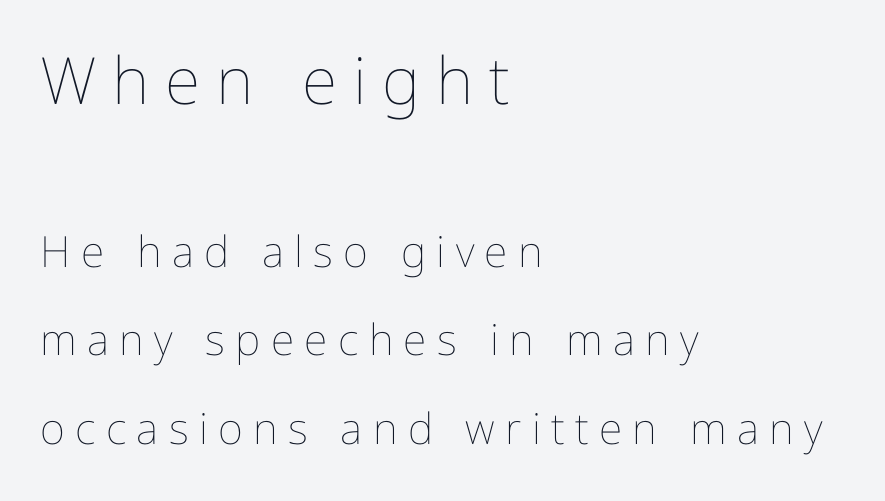
Q: Is the text bold? A: No.
Q: Is the text italic (slanted)? A: No, it is upright.
Q: Is the text underlined? A: No.
Q: How is the paragraph aligned? A: Left-aligned.
Q: Is the spacing between letters normal or unusually wide? A: Unusually wide.
Q: Is the spacing between lines tight, normal or loose? A: Loose.
Q: Which block of text is set in a larger size, the first (top) or the second (bottom)? A: The first (top) one.
Q: Width (condensed, normal, or wide)? A: Condensed.
Q: Stroke contrast? A: Low.
Q: x-height? A: Medium.
Q: Monospaced? A: No.
